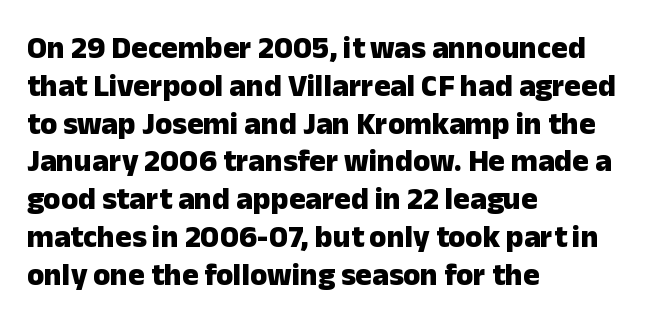
{"serif": "no", "italic": "no", "bold": "yes", "weight": "heavy", "width": "normal", "stroke_contrast": "low", "x_height": "medium", "monospaced": "no", "underline": "no", "align": "left", "line_spacing_ratio": 1.22, "letter_spacing": "normal", "letter_spacing_em": 0.0, "glyph_px": 31}
